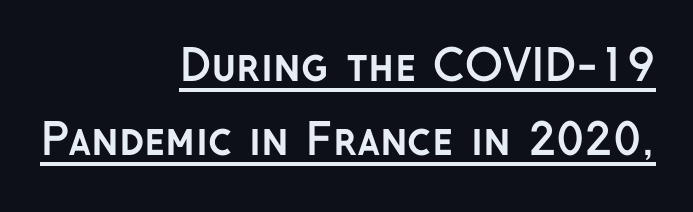
{"serif": "no", "italic": "no", "bold": "yes", "weight": "semibold", "width": "normal", "stroke_contrast": "low", "x_height": "medium", "monospaced": "no", "underline": "yes", "align": "right", "line_spacing_ratio": 1.73, "letter_spacing": "normal", "letter_spacing_em": 0.0, "glyph_px": 43}
